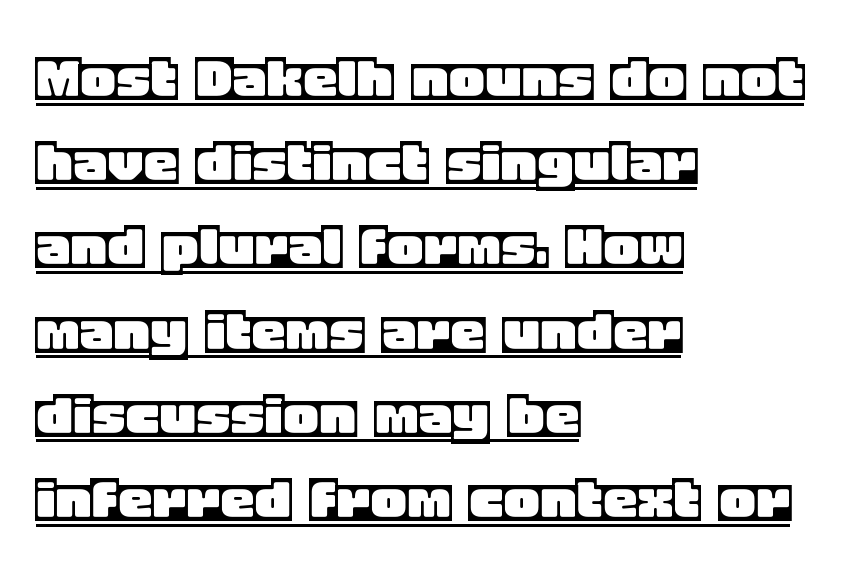
{"italic": "no", "width": "normal", "x_height": "large", "monospaced": "no", "underline": "yes", "align": "left", "line_spacing_ratio": 1.22, "letter_spacing": "normal", "letter_spacing_em": 0.0, "glyph_px": 69}
